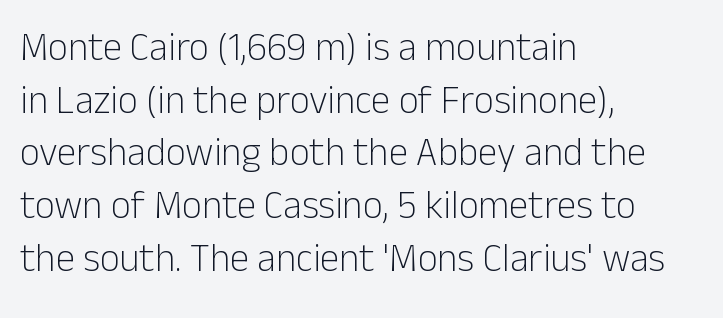
Descenders are the only things crossing below the line. Caption: standard tracking, unaltered. Examine the stroke ends and you'll find no serifs. Honestly, the row spacing looks completely unremarkable.
